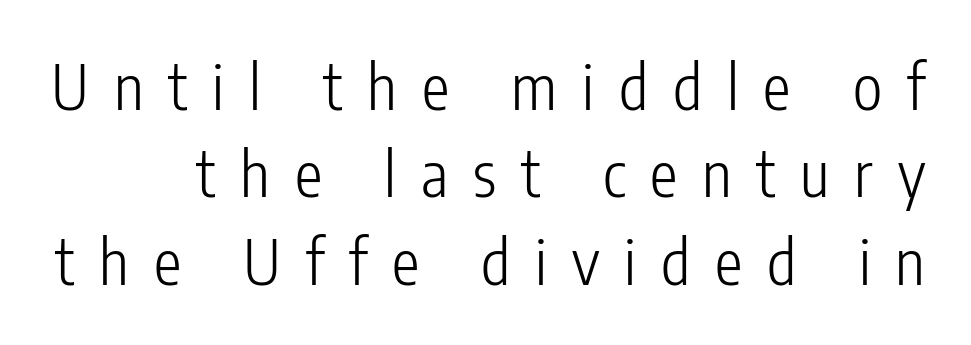
The image shows 62 px light, condensed sans-serif type, upright; set normal line spacing (1.41x), unusually wide letter spacing (+0.4 em), not underlined; low stroke contrast and a medium x-height.
